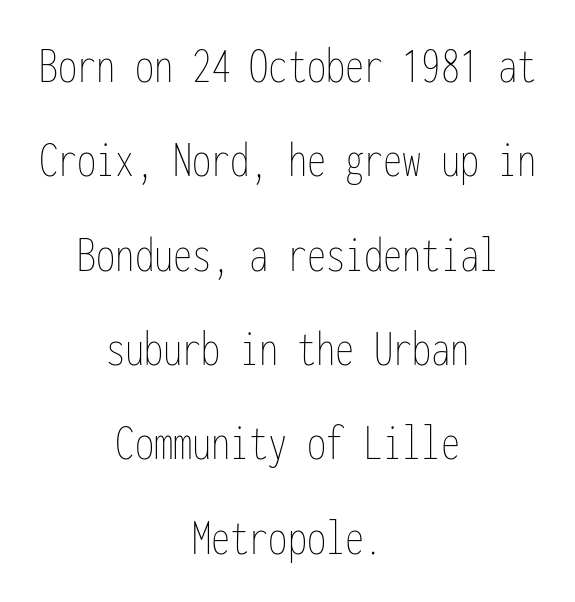
{"italic": "no", "bold": "no", "weight": "thin", "width": "condensed", "stroke_contrast": "low", "x_height": "medium", "monospaced": "yes", "underline": "no", "align": "center", "line_spacing_ratio": 1.85, "letter_spacing": "normal", "letter_spacing_em": 0.0, "glyph_px": 51}
